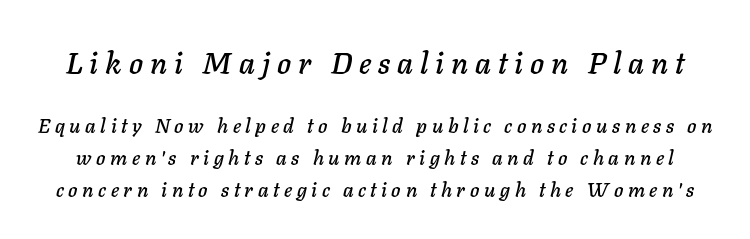
The image shows 30 px text type, italic (leaning right); set normal line spacing (1.58x), unusually wide letter spacing (+0.23 em), not underlined; the first (top) block is 1.5x larger; low stroke contrast and a medium x-height.
